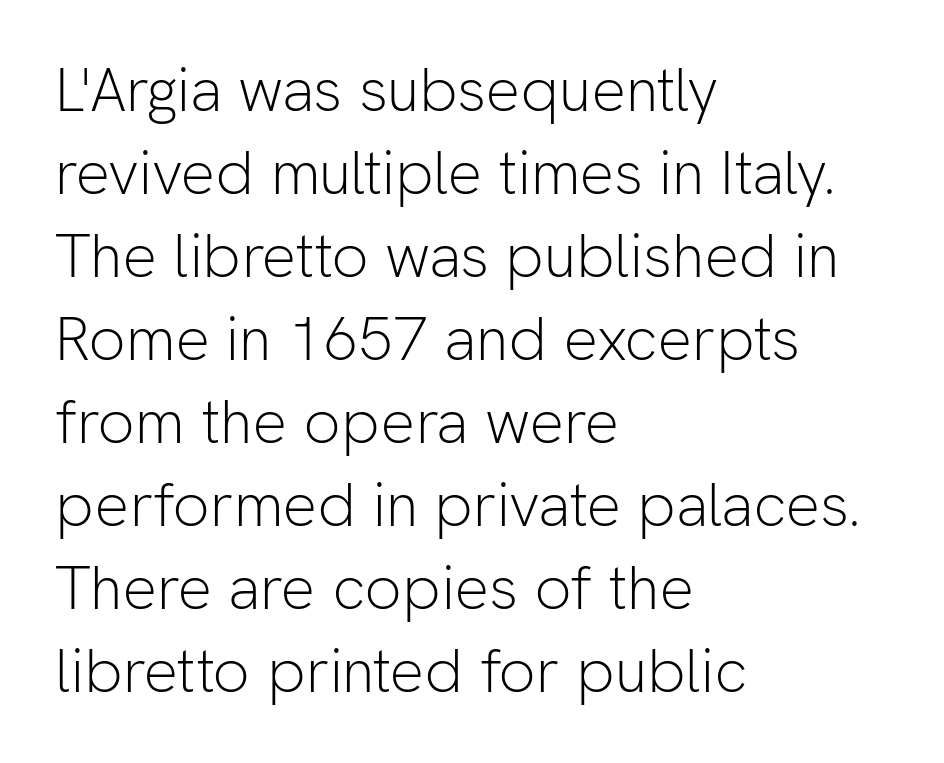
Q: Is the text bold? A: No.
Q: Is the text italic (slanted)? A: No, it is upright.
Q: Is the typeface a serif or a sans-serif typeface? A: Sans-serif.
Q: Is the text underlined? A: No.
Q: How is the paragraph aligned? A: Left-aligned.
Q: Is the spacing between letters normal or unusually wide? A: Normal.
Q: Is the spacing between lines tight, normal or loose? A: Normal.
Q: Width (condensed, normal, or wide)? A: Normal.
Q: Stroke contrast? A: Low.
Q: x-height? A: Medium.
Q: Monospaced? A: No.
